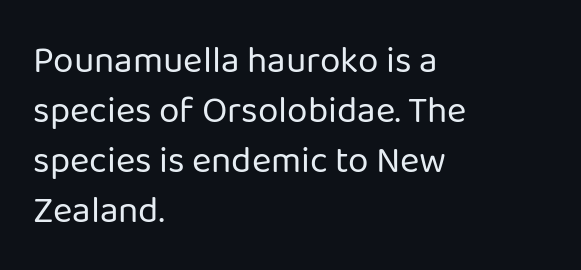
{"serif": "no", "italic": "no", "bold": "no", "weight": "regular", "width": "normal", "stroke_contrast": "low", "x_height": "medium", "monospaced": "no", "underline": "no", "align": "left", "line_spacing": "normal", "line_spacing_ratio": 1.35, "letter_spacing": "normal", "letter_spacing_em": 0.0, "glyph_px": 37}
